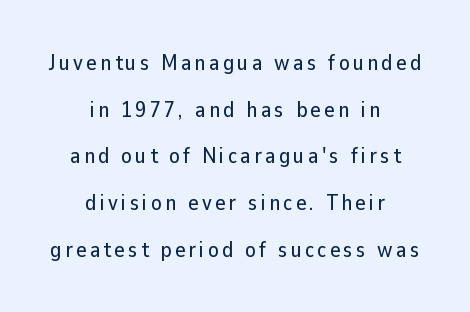
{"italic": "no", "underline": "no", "align": "center", "line_spacing": "loose", "line_spacing_ratio": 2.12, "glyph_px": 22}
